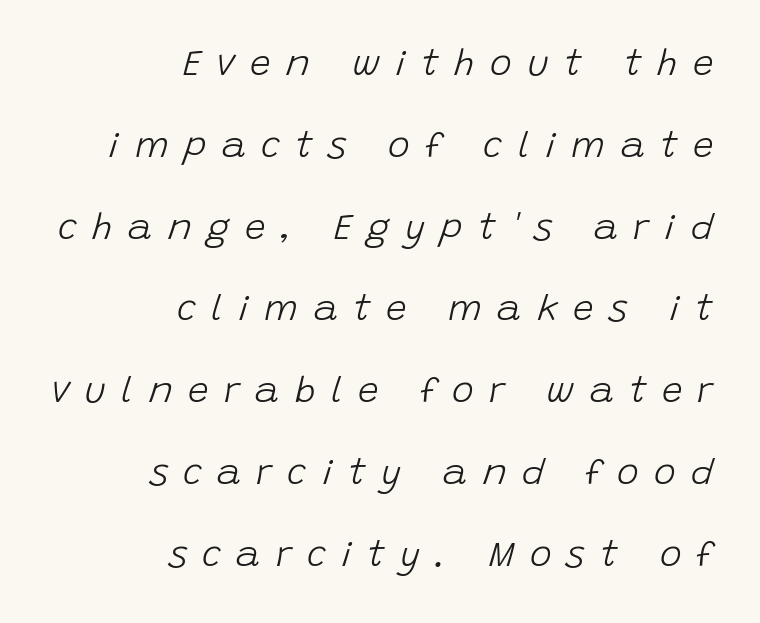
Descender tails drop into unmarked territory. Substantial extra tracking has been applied to these lines. These lines were composed using italics. These lines are rendered in a variable-pitch font. Caption: face not bold, strokes unweighted. Right-aligned paragraph, ragged on the left.
